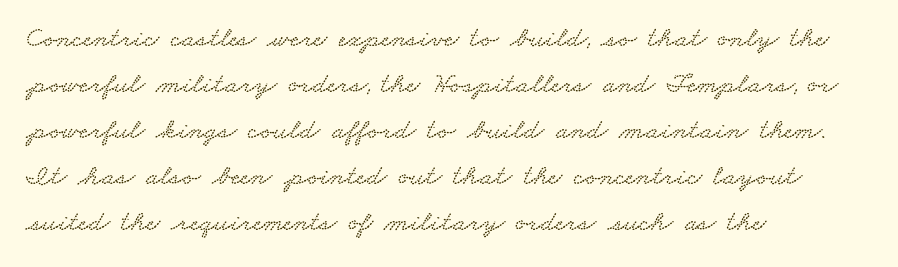
The image shows 29 px wide serif type; set left-aligned, normal line spacing (1.59x), normal letter spacing, not underlined; low stroke contrast and a small x-height.
